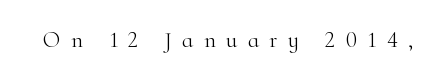
The specimen omits any rule beneath the text block's lines. The letters stand upright; this is a roman face. The cut favours lightness, reaching ordinary text weight at its darkest. The face used here is rendered with a markedly widened letterfit.
